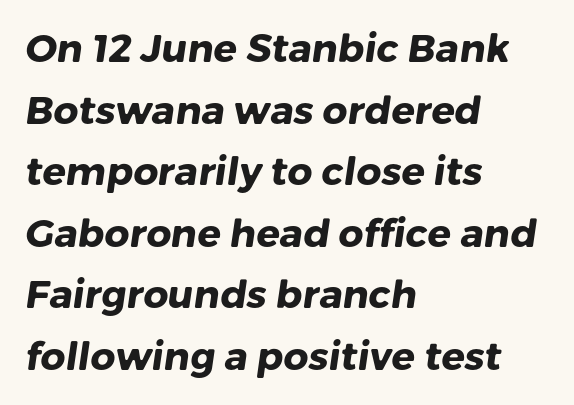
{"serif": "no", "bold": "yes", "weight": "heavy", "width": "normal", "stroke_contrast": "low", "x_height": "medium", "monospaced": "no", "underline": "no", "align": "left", "line_spacing": "normal", "line_spacing_ratio": 1.58, "letter_spacing": "normal", "letter_spacing_em": 0.0, "glyph_px": 39}
